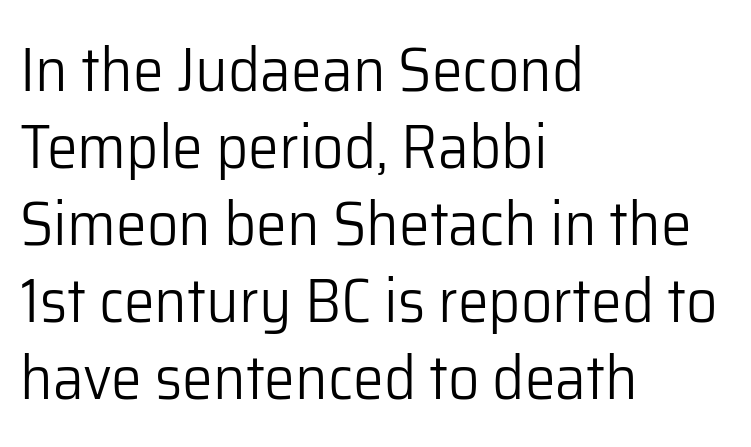
{"serif": "no", "italic": "no", "bold": "no", "weight": "light", "width": "normal", "stroke_contrast": "low", "x_height": "medium", "monospaced": "no", "underline": "no", "align": "left", "line_spacing_ratio": 1.24, "letter_spacing": "normal", "letter_spacing_em": 0.0, "glyph_px": 62}
